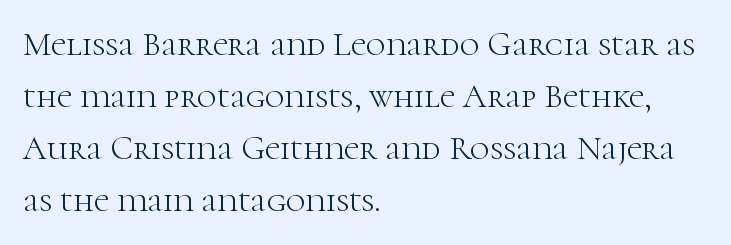
The designer went with a serif here, giving each stem small feet. Proportional: the letters do not fall into vertical columns. If you drew a ruler down the left edge, every line would touch it. This sample uses plain, unmodified letter spacing. Upright lettering throughout. Stems and bowls with no extra thickness — not bold.
